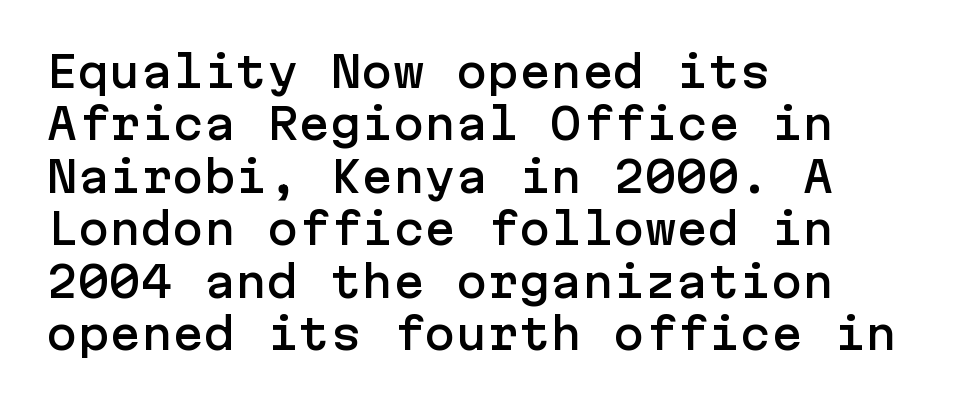
The image shows 42 px sans-serif type, upright; set left-aligned, normal line spacing (1.25x), normal letter spacing, not underlined; low stroke contrast and a medium x-height.
